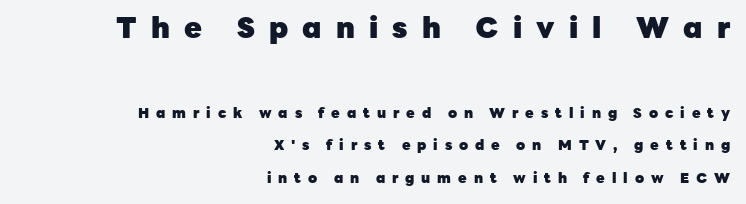
The image shows 29 px heavy sans-serif type, upright; set right-aligned, loose line spacing (2.33x), unusually wide letter spacing (+0.49 em), not underlined; the first (top) block is 2.07x larger; low stroke contrast and a medium x-height.
